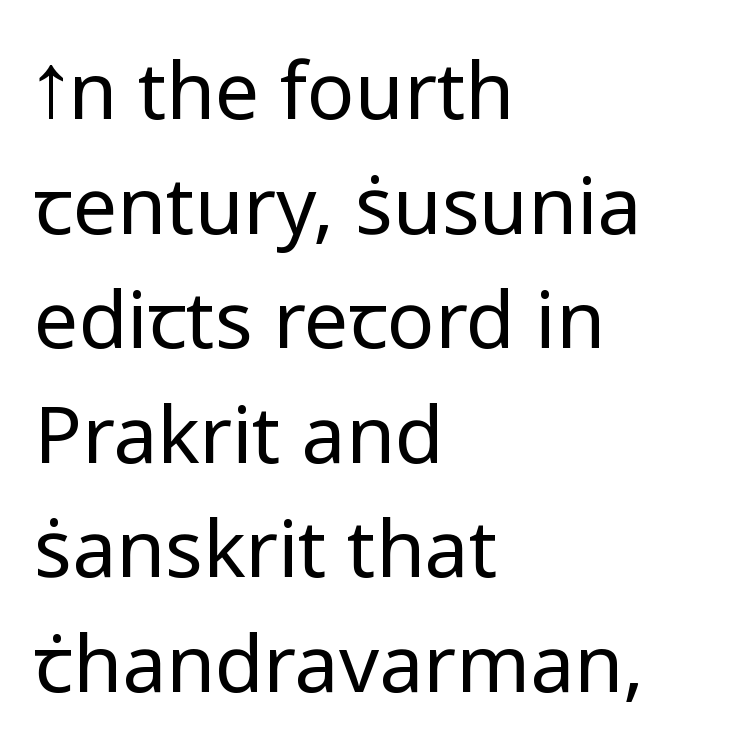
Q: Is the text bold? A: No.
Q: Is the text italic (slanted)? A: No, it is upright.
Q: Is the typeface a serif or a sans-serif typeface? A: Sans-serif.
Q: Is the text underlined? A: No.
Q: How is the paragraph aligned? A: Left-aligned.
Q: Is the spacing between letters normal or unusually wide? A: Normal.
Q: Is the spacing between lines tight, normal or loose? A: Normal.
Q: Width (condensed, normal, or wide)? A: Normal.
Q: Stroke contrast? A: Low.
Q: x-height? A: Medium.
Q: Monospaced? A: No.
